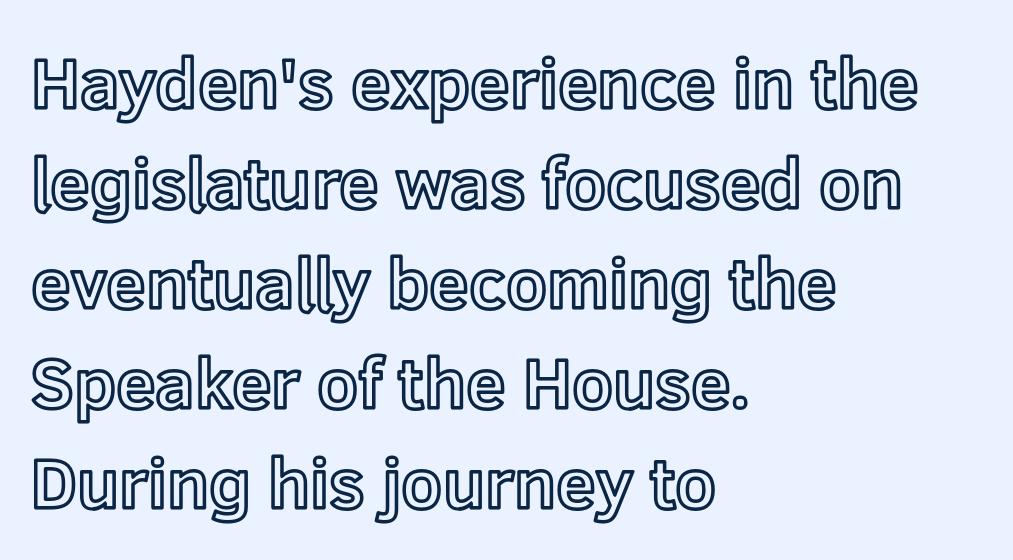
{"italic": "no", "width": "normal", "x_height": "medium", "monospaced": "no", "underline": "no", "align": "left", "line_spacing": "normal", "line_spacing_ratio": 1.41, "letter_spacing": "normal", "letter_spacing_em": 0.0, "glyph_px": 71}
